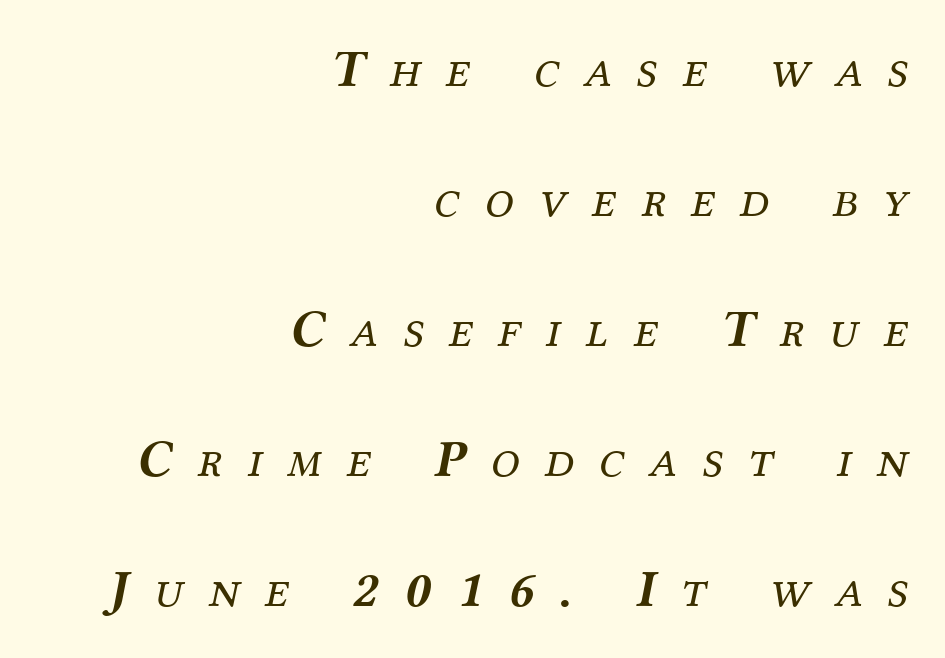
{"serif": "yes", "italic": "yes", "lean": "right", "slant_degrees": 12, "bold": "no", "weight": "regular", "width": "normal", "stroke_contrast": "medium", "x_height": "medium", "monospaced": "no", "underline": "no", "align": "right", "line_spacing": "loose", "line_spacing_ratio": 2.5, "letter_spacing": "wide", "letter_spacing_em": 0.49, "glyph_px": 52}
